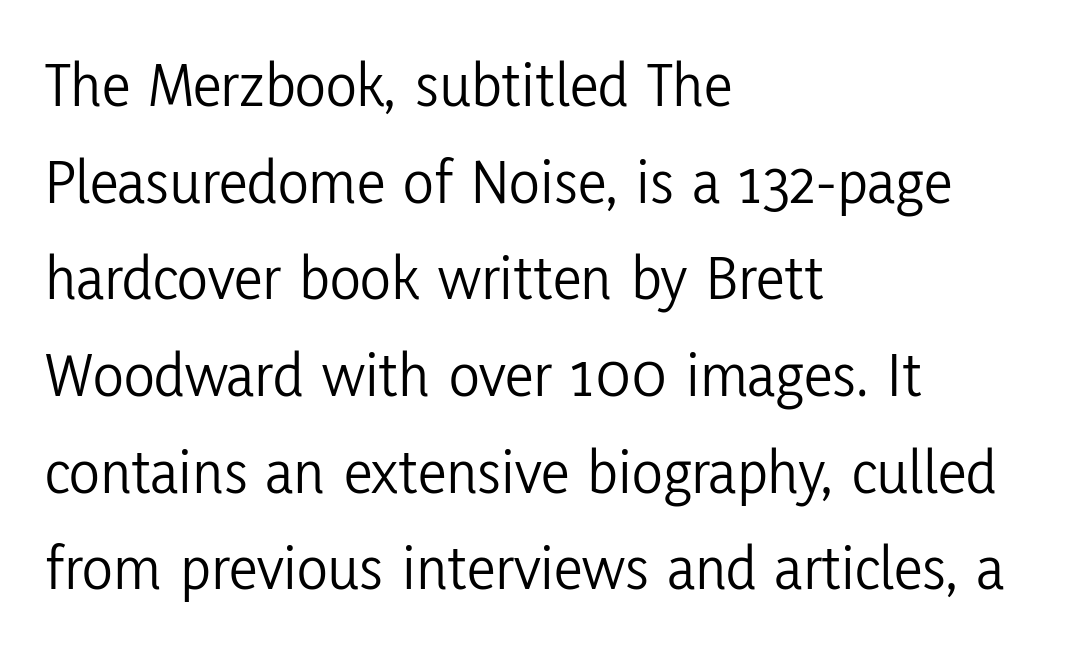
The image shows 64 px light, condensed sans-serif type, upright; set left-aligned, normal line spacing (1.51x), normal letter spacing, not underlined; low stroke contrast and a medium x-height.
